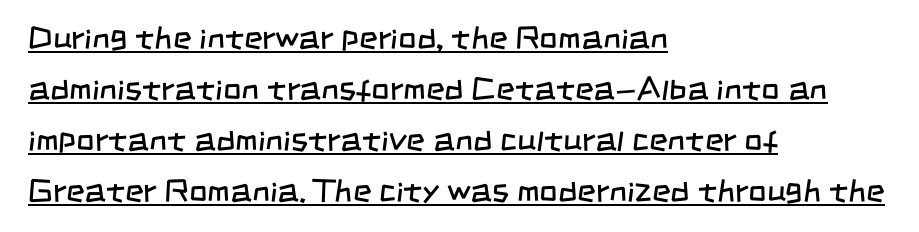
The ragged edge is on the right, which tells us the setting is flush left. Beneath each row of characters lies a ruled line. The passage shown is typed in a proportional face where columns would drift. The leading is moderate, giving the passage an even texture.
